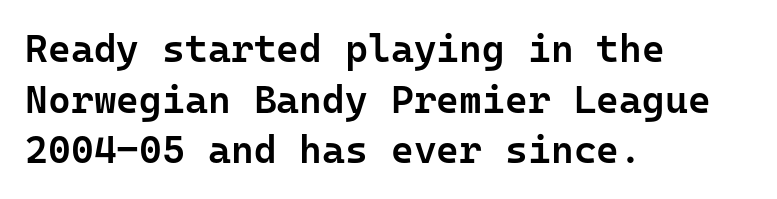
Students, this is semibold: more ink than regular, less than bold. Whoever set this chose a conventional vertical rhythm. The font family rendered here belongs to the sans-serif group. Posture: straight, roman, zero tilt.
